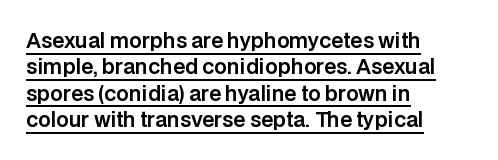
The image shows 20 px text type, upright; set left-aligned, normal line spacing (1.32x), normal letter spacing, underlined.
